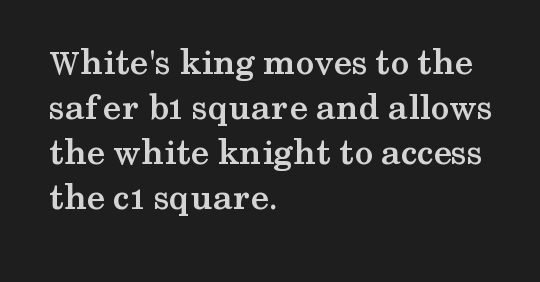
Each word holds together tightly as a unit, with standard inter-letter gaps. Is there any slant? The stems are plumb. A classic flush-left, rag-right setting is used for this passage. Bare-footed words on every line. Type style note: has serifs. The typesetting leans heavy: a genuine bold.
